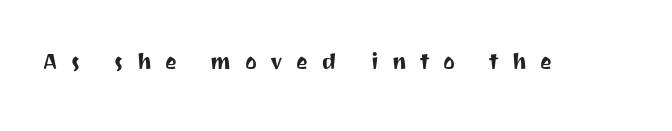
Between one letter and the next there's a generous, obvious gap. Underlining? Definitely not there. The rendering uses natural spacing where letterforms have individual widths. Serif or sans? Sans — the stroke terminals are bare. This sample uses an upright cut, with every glyph sitting square on the baseline.
